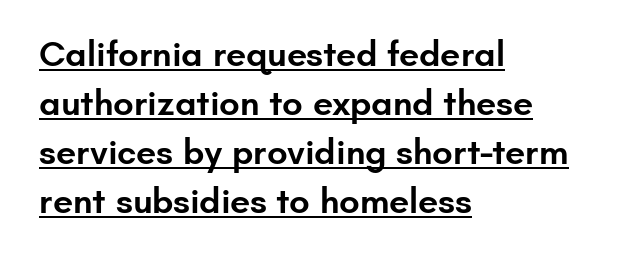
The image shows 36 px semibold sans-serif type, upright; set left-aligned, normal line spacing (1.36x), normal letter spacing, underlined; low stroke contrast and a small x-height.
